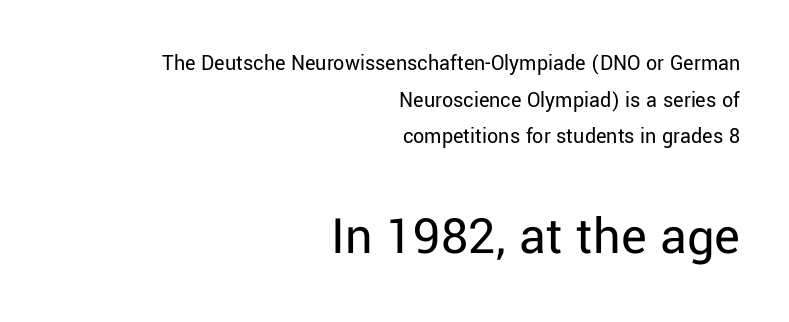
The type family on display is of the sans-serif kind. A flush-right, rag-left setting is used for this passage. Do the characters align in a grid? No, the font is proportional. No chunkiness to these letters — they're not bold.
